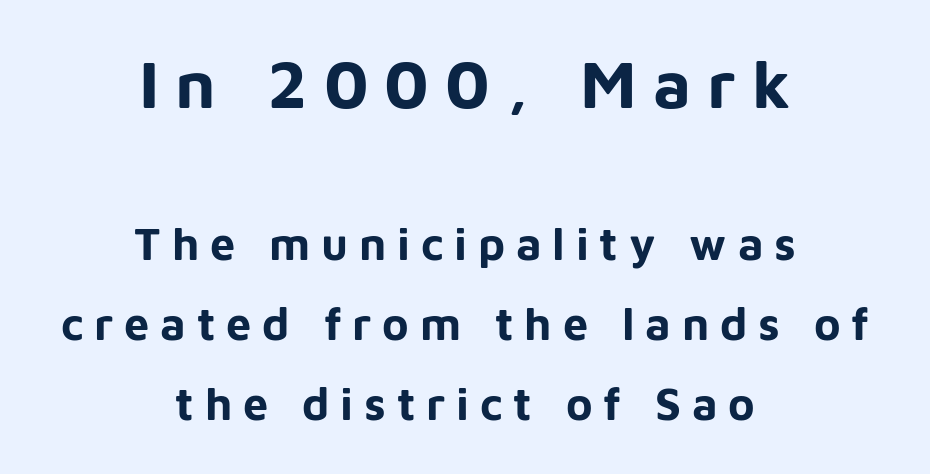
Q: Is the text bold? A: Yes.
Q: Is the text italic (slanted)? A: No, it is upright.
Q: Is the typeface a serif or a sans-serif typeface? A: Sans-serif.
Q: Is the text underlined? A: No.
Q: How is the paragraph aligned? A: Centered.
Q: Is the spacing between letters normal or unusually wide? A: Unusually wide.
Q: Which block of text is set in a larger size, the first (top) or the second (bottom)? A: The first (top) one.
Q: Width (condensed, normal, or wide)? A: Normal.
Q: Stroke contrast? A: Low.
Q: x-height? A: Medium.
Q: Monospaced? A: No.
